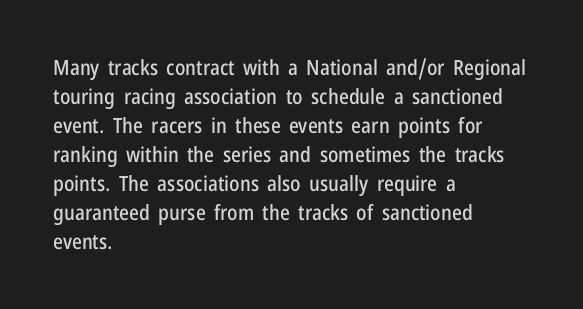
The image shows 21 px text type, upright; set left-aligned, normal line spacing (1.38x), normal letter spacing, not underlined.
